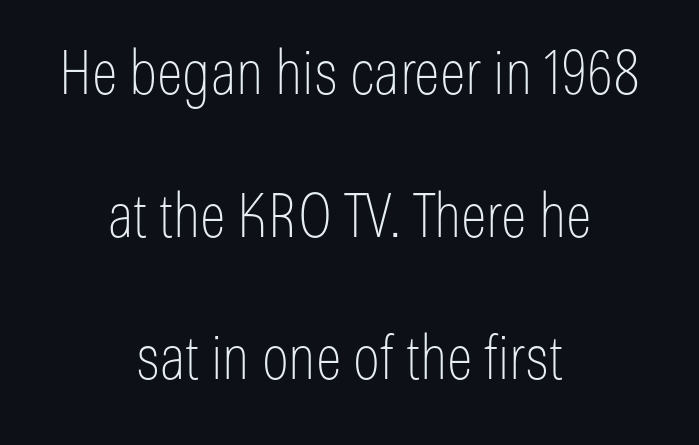
The image shows 61 px thin, condensed sans-serif type, upright; set centered, loose line spacing (2.34x), normal letter spacing, not underlined; low stroke contrast and a medium x-height.
